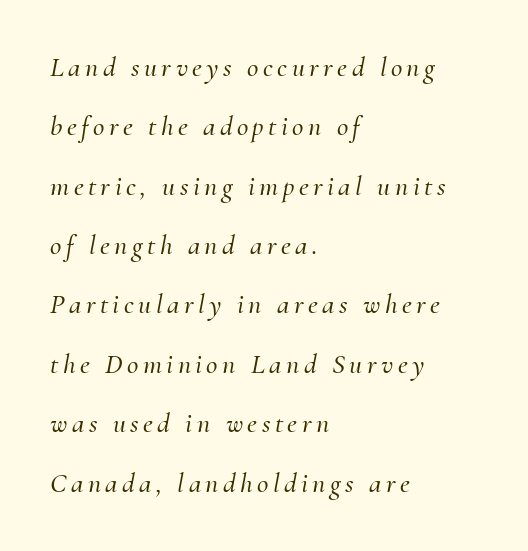
The image shows 28 px serif type, italic (leaning right); set left-aligned, loose line spacing (2.12x), not underlined; medium stroke contrast and a small x-height.
